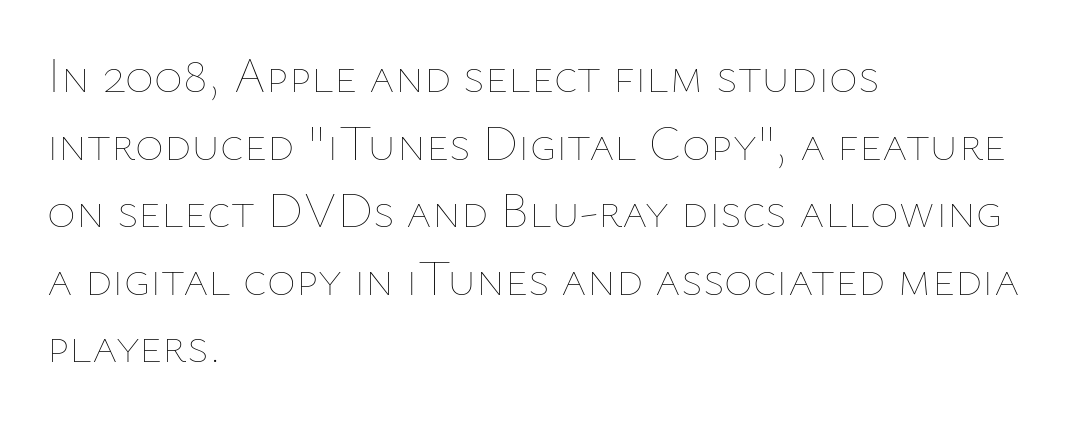
{"italic": "no", "bold": "no", "weight": "thin", "width": "normal", "stroke_contrast": "low", "x_height": "medium", "monospaced": "no", "underline": "no", "align": "left", "line_spacing": "normal", "line_spacing_ratio": 1.38, "letter_spacing": "normal", "letter_spacing_em": 0.0, "glyph_px": 49}
